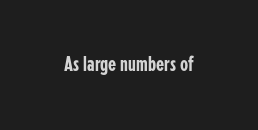
Q: Is the text italic (slanted)? A: No, it is upright.
Q: Is the text underlined? A: No.
Q: Is the spacing between letters normal or unusually wide? A: Normal.
